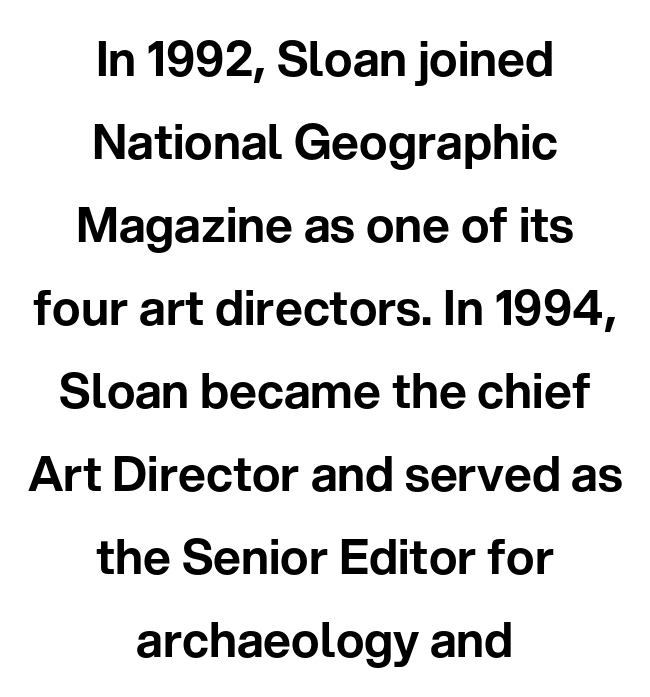
The image shows 48 px sans-serif type, upright; set centered, line spacing 1.73x, normal letter spacing, not underlined; low stroke contrast and a medium x-height.
